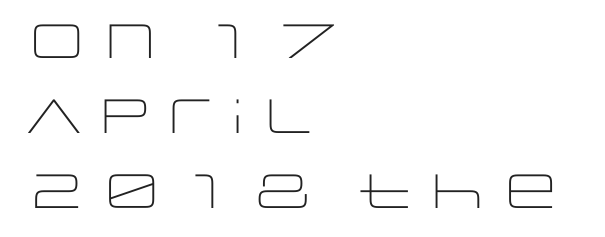
Q: Is the text bold? A: No.
Q: Is the text italic (slanted)? A: No, it is upright.
Q: Is the typeface a serif or a sans-serif typeface? A: Sans-serif.
Q: Is the text underlined? A: No.
Q: How is the paragraph aligned? A: Left-aligned.
Q: Is the spacing between letters normal or unusually wide? A: Normal.
Q: Is the spacing between lines tight, normal or loose? A: Normal.
Q: Width (condensed, normal, or wide)? A: Wide.
Q: Stroke contrast? A: Low.
Q: x-height? A: Large.
Q: Monospaced? A: No.
